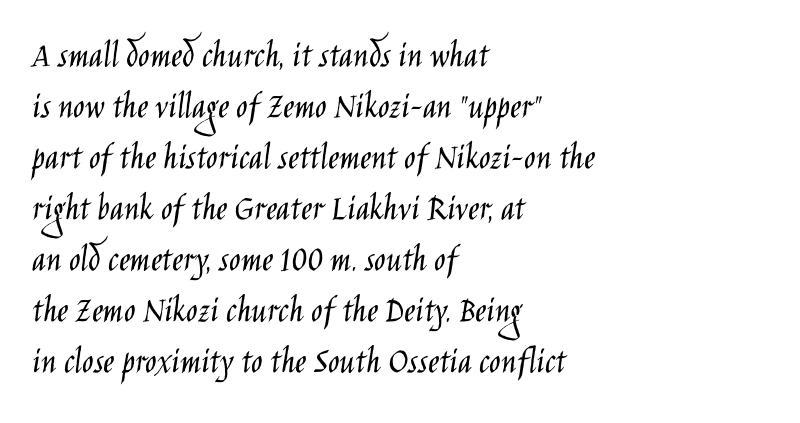
Character widths vary here, with narrow letters taking less room than wide ones. Students, note that the glyphs here touch the page at normal intervals. The paragraph has a hard left edge and a soft right edge. The line-height multiplier appears to be the usual default. The space beneath each line is pristine and unruled. Stroke mass is kept to a normal reading level or below.
